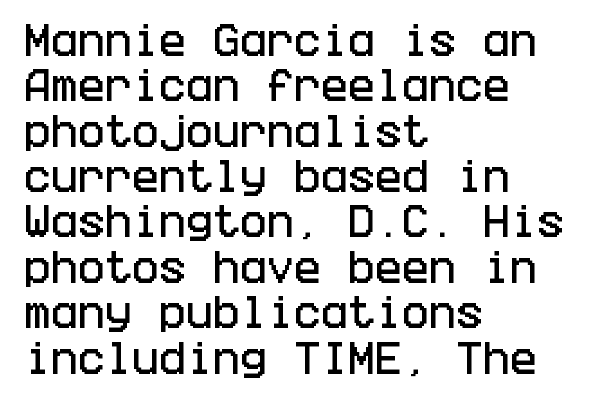
The image shows 36 px condensed sans-serif type, upright; set left-aligned, normal line spacing (1.26x), normal letter spacing, not underlined; low stroke contrast and a large x-height.
